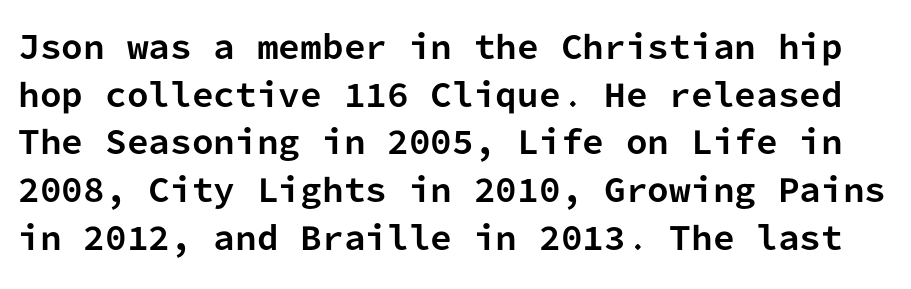
If you measured baseline to baseline, you'd find a middling distance. If you drew a line through each stem, it would be perfectly vertical. Glance below the letters and you will spot only blank space. Every letter is thick-stroked: bold, no question.
